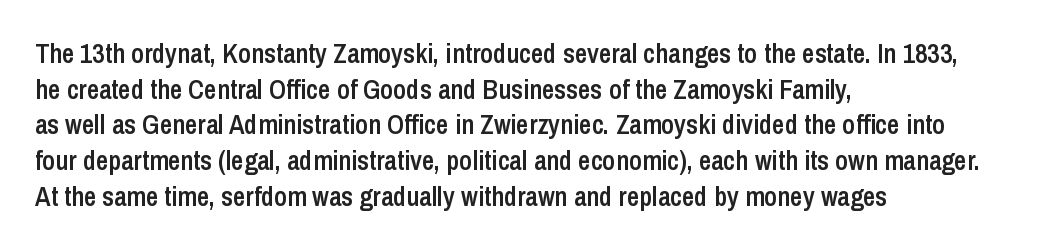
The image shows 27 px text type, upright; set left-aligned, normal line spacing (1.32x), normal letter spacing, not underlined.
